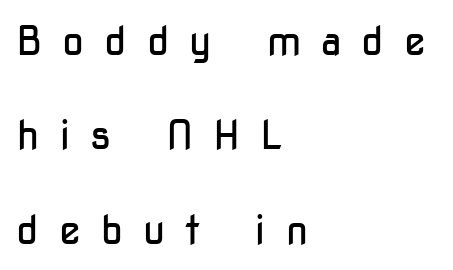
{"serif": "no", "italic": "no", "bold": "no", "weight": "regular", "width": "condensed", "stroke_contrast": "low", "x_height": "medium", "monospaced": "no", "underline": "no", "align": "left", "line_spacing": "loose", "line_spacing_ratio": 2.36, "letter_spacing": "wide", "letter_spacing_em": 0.49, "glyph_px": 40}
